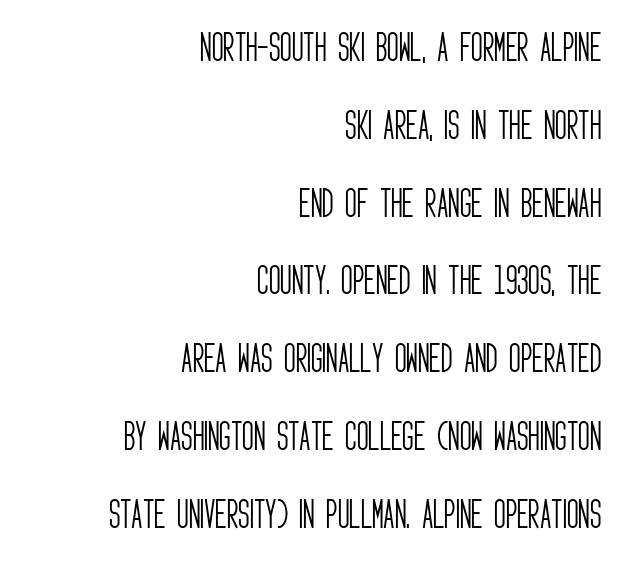
The image shows 32 px light, condensed sans-serif type, upright; set right-aligned, loose line spacing (2.43x), normal letter spacing, not underlined; low stroke contrast and a large x-height.
